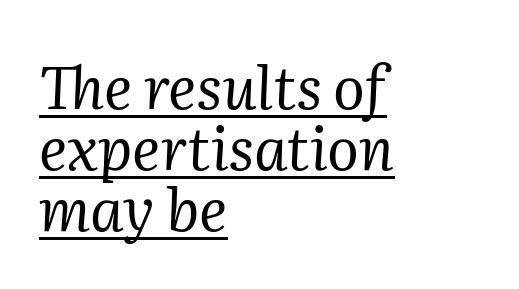
The image shows 59 px regular-weight serif type, italic (leaning right); set left-aligned, tight line spacing (1.03x), normal letter spacing, underlined; medium stroke contrast and a medium x-height.
